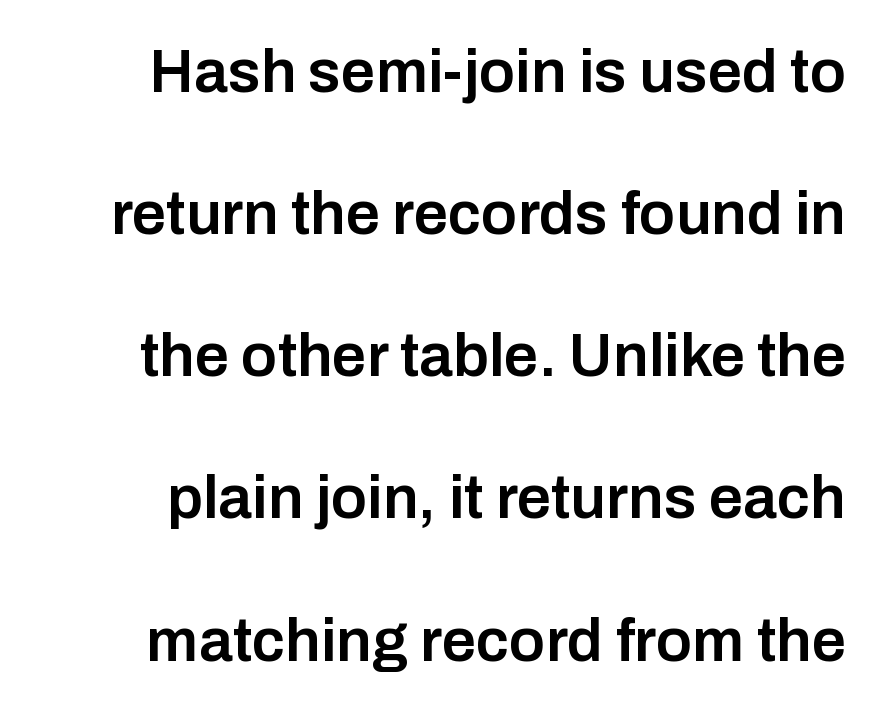
{"serif": "no", "italic": "no", "bold": "semi", "weight": "semibold", "width": "normal", "stroke_contrast": "low", "x_height": "medium", "monospaced": "no", "underline": "no", "align": "right", "line_spacing": "loose", "line_spacing_ratio": 2.33, "letter_spacing": "normal", "letter_spacing_em": 0.0, "glyph_px": 61}
